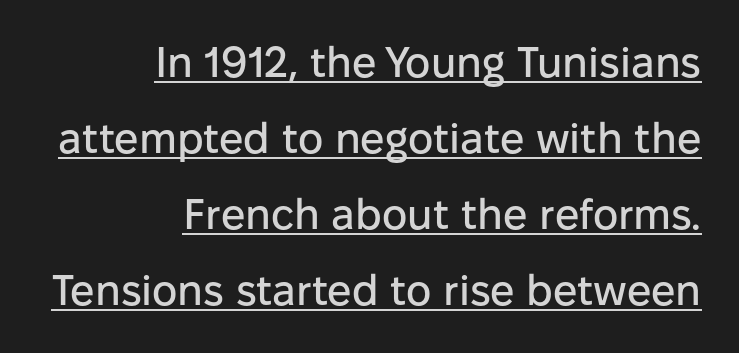
Q: Is the text italic (slanted)? A: No, it is upright.
Q: Is the typeface a serif or a sans-serif typeface? A: Sans-serif.
Q: Is the text underlined? A: Yes.
Q: How is the paragraph aligned? A: Right-aligned.
Q: Is the spacing between letters normal or unusually wide? A: Normal.
Q: Width (condensed, normal, or wide)? A: Normal.
Q: Stroke contrast? A: Low.
Q: x-height? A: Medium.
Q: Monospaced? A: No.
